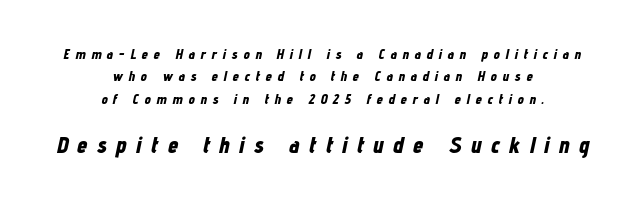
Q: Is the text bold? A: Yes.
Q: Is the text italic (slanted)? A: Yes, it leans right by about 12 degrees.
Q: Is the text underlined? A: No.
Q: How is the paragraph aligned? A: Centered.
Q: Is the spacing between letters normal or unusually wide? A: Unusually wide.
Q: Is the spacing between lines tight, normal or loose? A: Normal.
Q: Which block of text is set in a larger size, the first (top) or the second (bottom)? A: The second (bottom) one.
